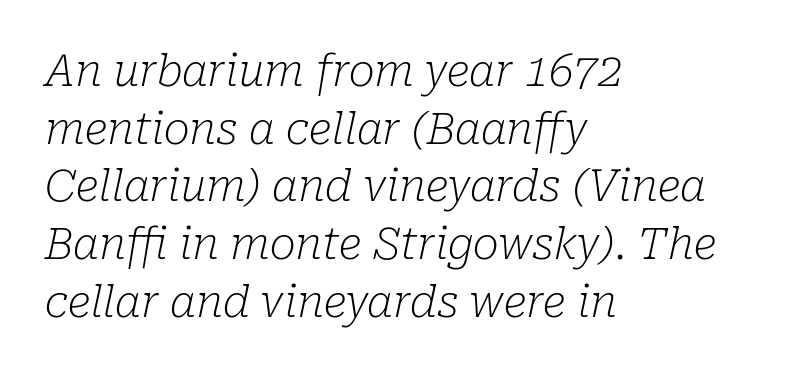
Stems and bowls with no extra thickness — not bold. You could not count columns in this text — the font is proportionally spaced. The lettering tilts uniformly, giving the passage an italic look. The rag falls on the right side of this text block.
